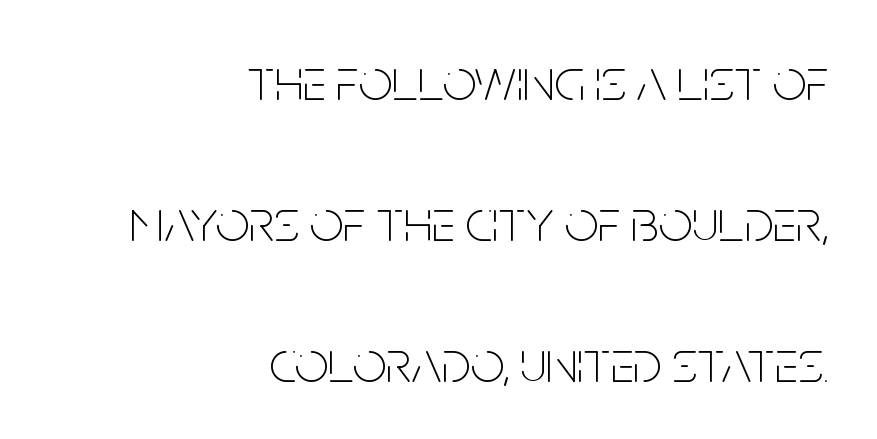
Q: Is the text bold? A: No.
Q: Is the text italic (slanted)? A: No, it is upright.
Q: Is the typeface a serif or a sans-serif typeface? A: Sans-serif.
Q: Is the text underlined? A: No.
Q: How is the paragraph aligned? A: Right-aligned.
Q: Is the spacing between letters normal or unusually wide? A: Normal.
Q: Is the spacing between lines tight, normal or loose? A: Loose.
Q: Width (condensed, normal, or wide)? A: Condensed.
Q: Stroke contrast? A: Low.
Q: x-height? A: Large.
Q: Monospaced? A: No.
